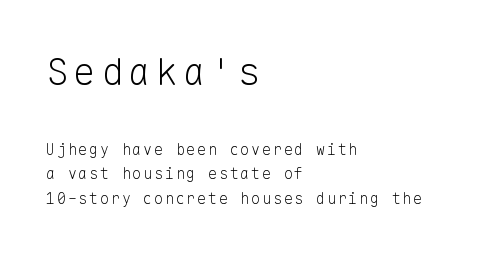
Q: Is the text bold? A: No.
Q: Is the text italic (slanted)? A: No, it is upright.
Q: Is the typeface a serif or a sans-serif typeface? A: Sans-serif.
Q: Is the text underlined? A: No.
Q: How is the paragraph aligned? A: Left-aligned.
Q: Is the spacing between lines tight, normal or loose? A: Normal.
Q: Which block of text is set in a larger size, the first (top) or the second (bottom)? A: The first (top) one.
Q: Width (condensed, normal, or wide)? A: Normal.
Q: Stroke contrast? A: Low.
Q: x-height? A: Medium.
Q: Monospaced? A: Yes.
